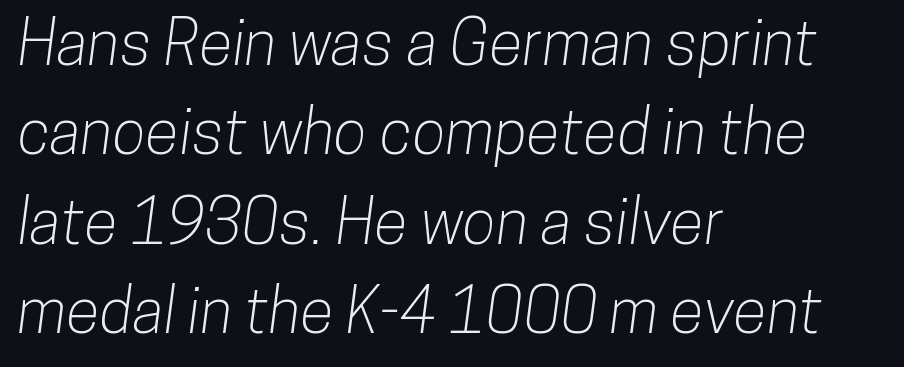
The foot of each line stays bare and open. How would I describe the line gaps? Plain and ordinary. The letters carry no serifs — their stems end cleanly without finishing strokes. Each letter keeps its own natural width here, so spacing adapts to shape. The tracking reads as untouched default to a designer's eye.
